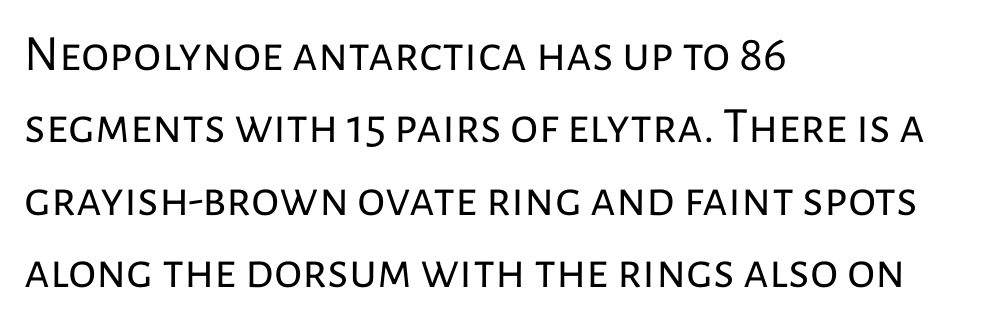
The image shows 51 px regular-weight sans-serif type, upright; set left-aligned, normal line spacing (1.42x), normal letter spacing, not underlined; low stroke contrast and a medium x-height.
